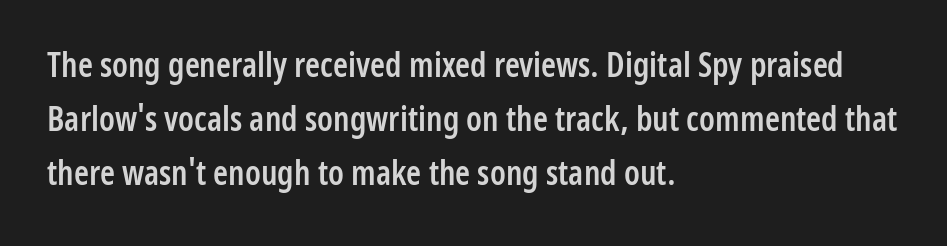
The image shows 34 px semibold, condensed sans-serif type, upright; set left-aligned, normal line spacing (1.59x), normal letter spacing, not underlined; low stroke contrast and a medium x-height.
